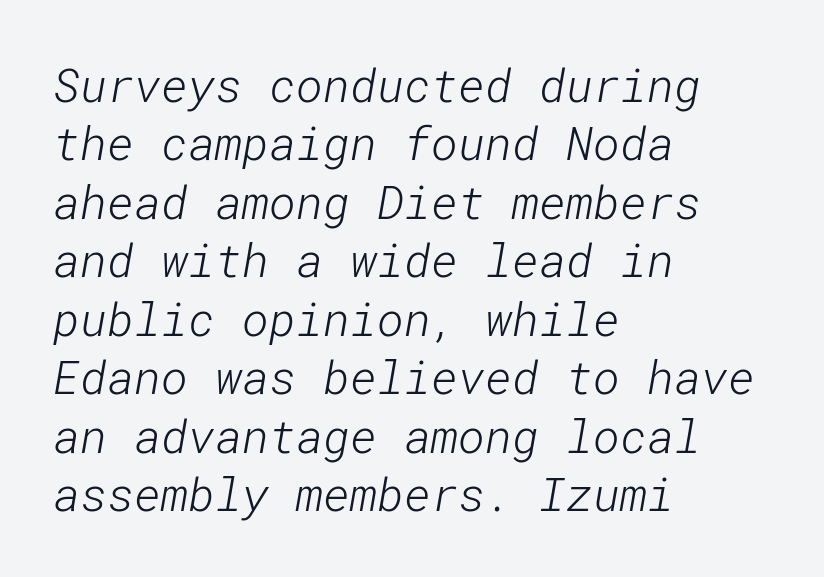
The image shows 46 px light sans-serif type; set left-aligned, normal line spacing (1.27x), normal letter spacing, not underlined; low stroke contrast and a medium x-height.
